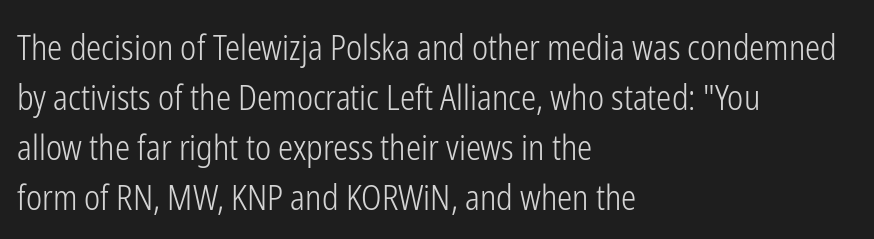
Letters have the restrained weight of plain body copy at most. The line-height multiplier appears to be the usual default. A typesetter would call this proportional, since set widths differ per character. The space beneath each line is pristine and unruled. The compositor pushed each line to the left boundary. Does the lettering tilt? It doesn't — this is upright.
